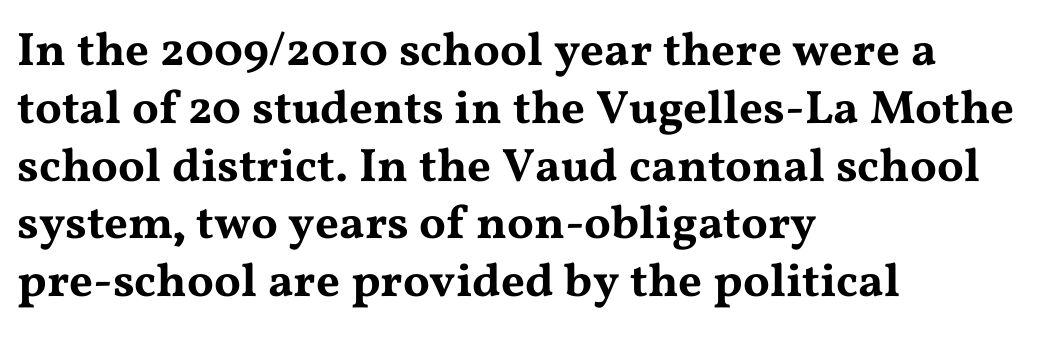
This sample is left-justified, so line endings fall wherever the words run out. The face used here is rendered with its standard letterfit. This is serif lettering, the kind often seen in printed books. Clear beneath every line of the passage. Spacing verdict: proportional, widths tailored to each character. Style check: upright.
